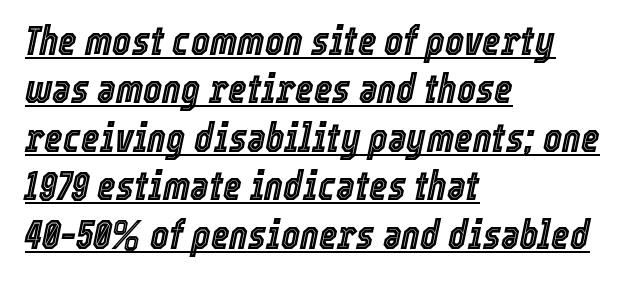
Q: Is the text italic (slanted)? A: Yes, it leans right by about 12 degrees.
Q: Is the text underlined? A: Yes.
Q: How is the paragraph aligned? A: Left-aligned.
Q: Is the spacing between letters normal or unusually wide? A: Normal.
Q: Width (condensed, normal, or wide)? A: Condensed.
Q: x-height? A: Medium.
Q: Monospaced? A: No.
